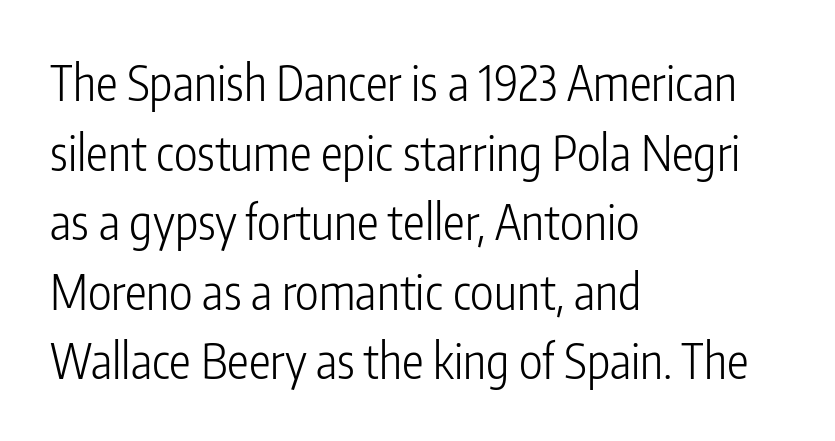
Underline: absent. Spacing between characters is what you'd get straight out of the box. This sample is left-justified, so line endings fall wherever the words run out. This rendering employs a face without finishing strokes, i.e., a sans-serif. Line spacing here is normal.
